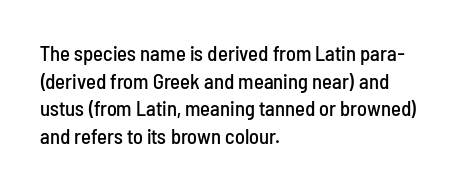
The image shows 21 px text type, upright; set left-aligned, normal line spacing (1.32x), normal letter spacing, not underlined.
